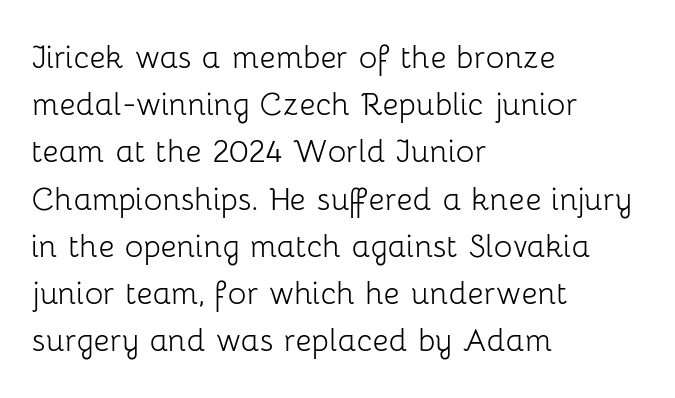
Q: Is the text bold? A: No.
Q: Is the text italic (slanted)? A: No, it is upright.
Q: Is the typeface a serif or a sans-serif typeface? A: Sans-serif.
Q: Is the text underlined? A: No.
Q: How is the paragraph aligned? A: Left-aligned.
Q: Is the spacing between letters normal or unusually wide? A: Normal.
Q: Width (condensed, normal, or wide)? A: Normal.
Q: Stroke contrast? A: Low.
Q: x-height? A: Medium.
Q: Monospaced? A: No.
